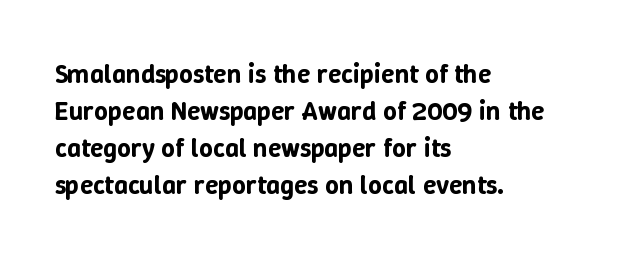
Q: Is the text italic (slanted)? A: No, it is upright.
Q: Is the text underlined? A: No.
Q: How is the paragraph aligned? A: Left-aligned.
Q: Is the spacing between letters normal or unusually wide? A: Normal.
Q: Is the spacing between lines tight, normal or loose? A: Normal.
